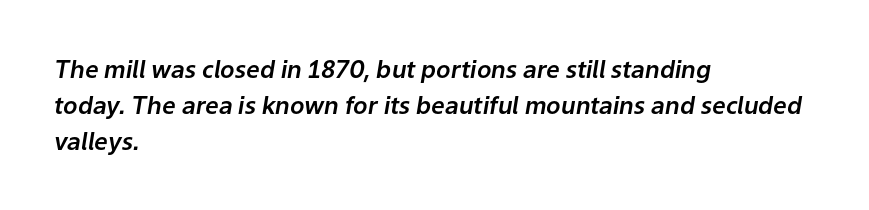
Q: Is the text italic (slanted)? A: Yes, it leans right by about 9 degrees.
Q: Is the text underlined? A: No.
Q: How is the paragraph aligned? A: Left-aligned.
Q: Is the spacing between letters normal or unusually wide? A: Normal.
Q: Is the spacing between lines tight, normal or loose? A: Normal.
